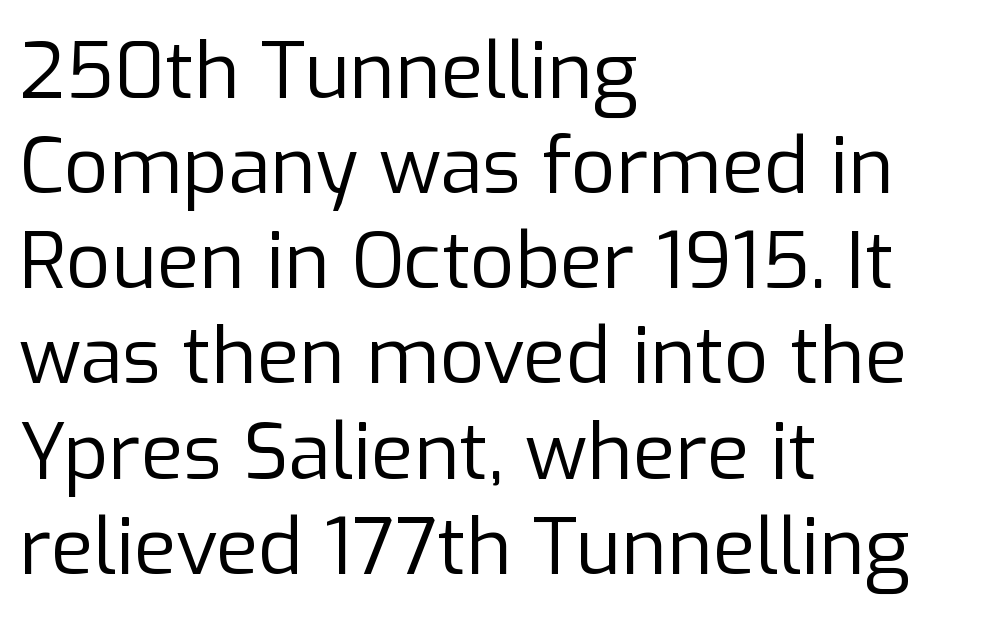
The image shows 78 px regular-weight sans-serif type, upright; set left-aligned, line spacing 1.22x, normal letter spacing, not underlined; low stroke contrast and a medium x-height.
